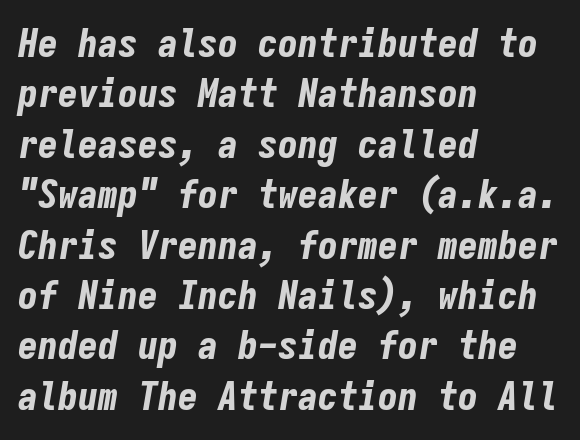
The image shows 40 px bold, condensed type, italic (leaning right), monospaced; set left-aligned, normal line spacing (1.26x), normal letter spacing, not underlined; low stroke contrast and a medium x-height.
